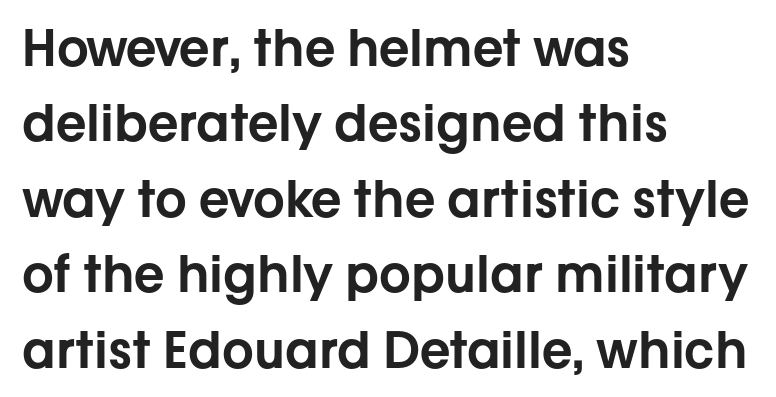
A typesetter would call this zero additional tracking. Honestly, there is no underline to notice here at all. You can tell from the bare stems that sans-serif type was used. The letters advance in unequal steps, a hallmark of proportional type. These lines are set flush left with a ragged right edge. Ordinary non-slanted type is in use.
